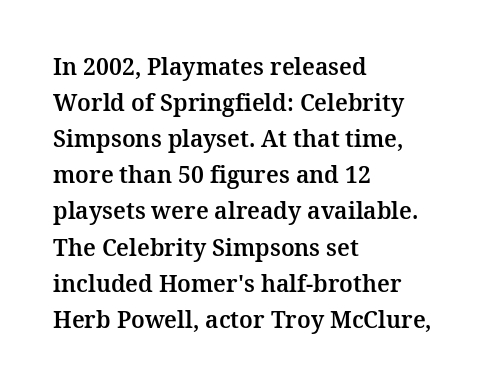
{"italic": "no", "underline": "no", "align": "left", "line_spacing": "normal", "line_spacing_ratio": 1.57, "letter_spacing": "normal", "letter_spacing_em": 0.0, "glyph_px": 23}
